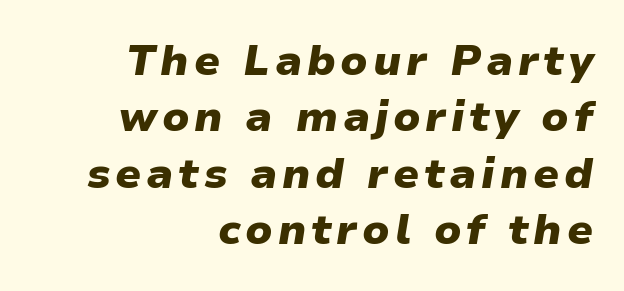
You could not count columns in this text — the font is proportionally spaced. Any mark beneath the type? The region is blank. Regular leading. What weight is shown? A full bold with thick strokes.
